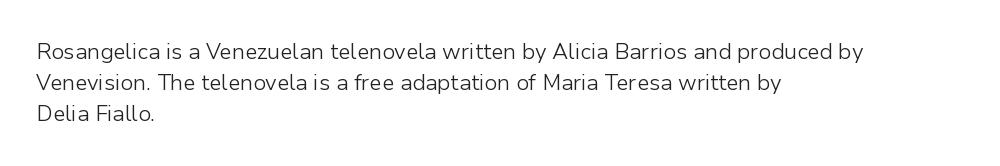
{"italic": "no", "bold": "no", "underline": "no", "align": "left", "line_spacing": "normal", "line_spacing_ratio": 1.41, "letter_spacing": "normal", "letter_spacing_em": 0.0, "glyph_px": 22}
